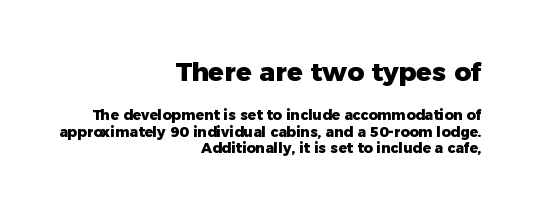
{"italic": "no", "bold": "yes", "underline": "no", "align": "right", "line_spacing_ratio": 1.17, "letter_spacing": "normal", "letter_spacing_em": 0.0, "larger_block": "first", "size_ratio": 1.86, "glyph_px": 26}
